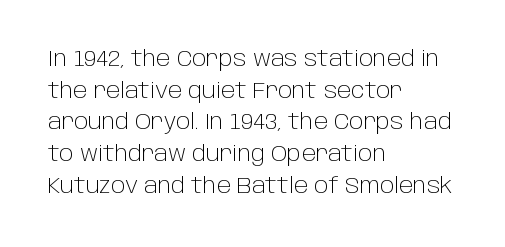
The image shows 22 px text type, upright; set left-aligned, normal line spacing (1.44x), normal letter spacing, not underlined.
